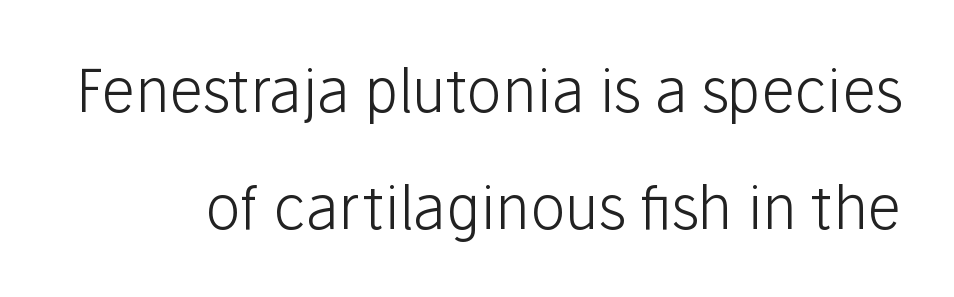
This sample has the flowing, uneven cadence of proportional lettering. The face used here is a sans, in the tradition of grotesques and geometrics. The space directly below the letters is spotless. The typesetting does not lean heavy: it is not bold.
